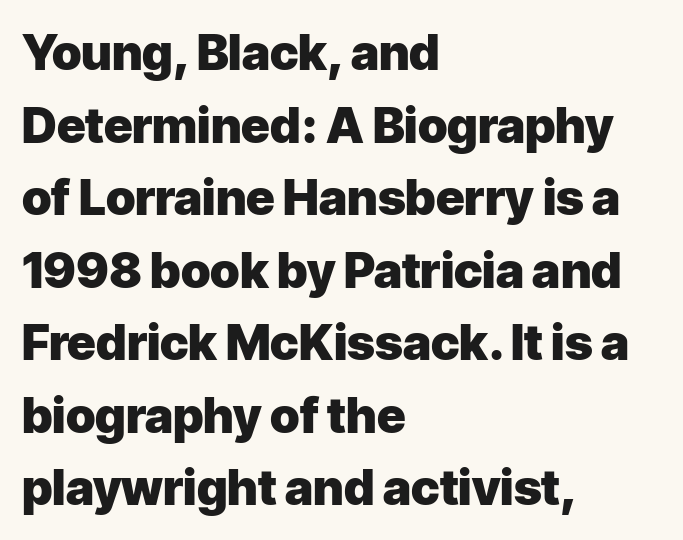
{"serif": "no", "italic": "no", "bold": "yes", "weight": "heavy", "width": "normal", "stroke_contrast": "low", "x_height": "medium", "monospaced": "no", "underline": "no", "align": "left", "line_spacing": "normal", "line_spacing_ratio": 1.48, "letter_spacing": "normal", "letter_spacing_em": 0.0, "glyph_px": 49}
